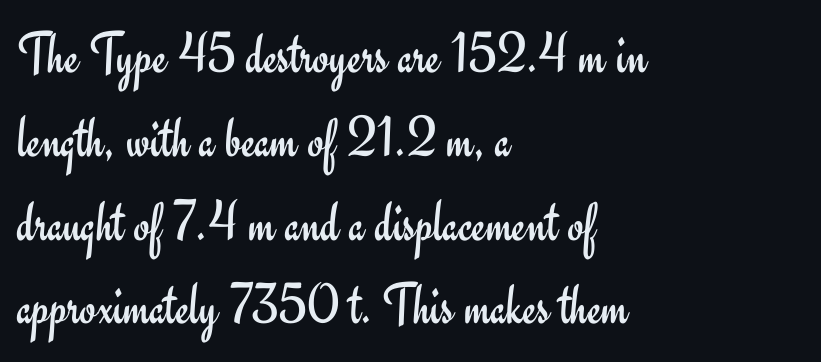
The image shows 59 px regular-weight sans-serif type; set left-aligned, normal line spacing (1.42x), normal letter spacing, not underlined; low stroke contrast and a small x-height.
